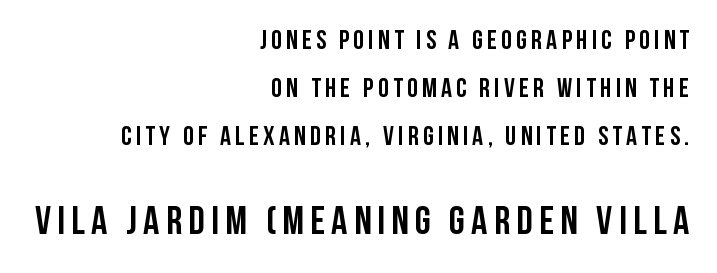
The image shows 40 px semibold, condensed sans-serif type, upright; set right-aligned, line spacing 1.78x, not underlined; the second (bottom) block is 1.48x larger; low stroke contrast and a large x-height.
